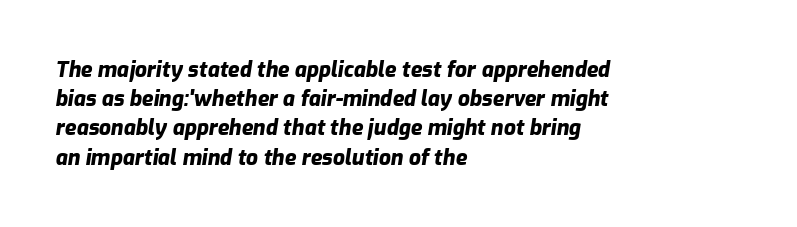
Bare-footed words on every line. The passage is arranged the way most books set body copy — flush left. Students, this is bold: see how much ink each stroke carries. The leading is moderate, giving the passage an even texture. Slanted lettering throughout. The tracking reads as untouched default to a designer's eye.
